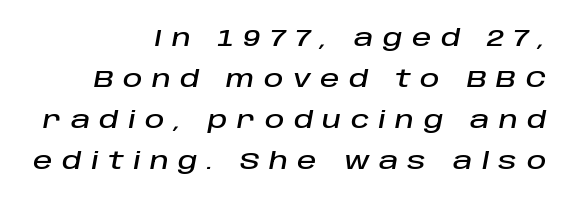
Q: Is the text italic (slanted)? A: Yes, it leans right by about 10 degrees.
Q: Is the text underlined? A: No.
Q: How is the paragraph aligned? A: Right-aligned.
Q: Is the spacing between letters normal or unusually wide? A: Unusually wide.
